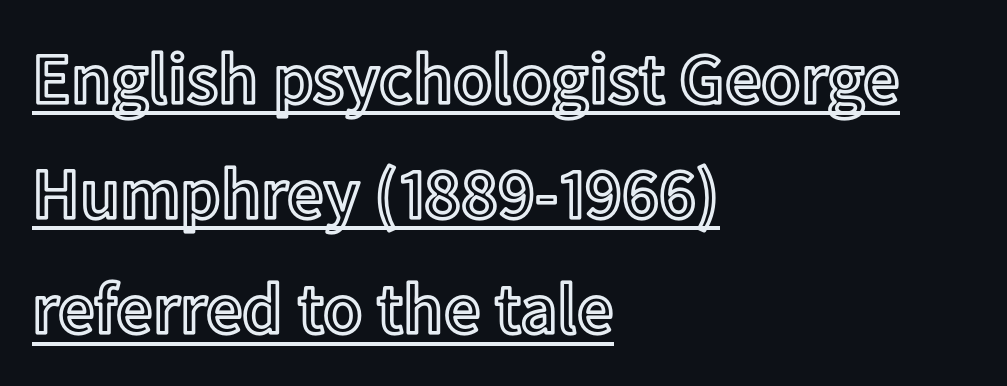
The image shows 72 px text type, upright; set left-aligned, normal line spacing (1.6x), normal letter spacing, underlined; a medium x-height.
